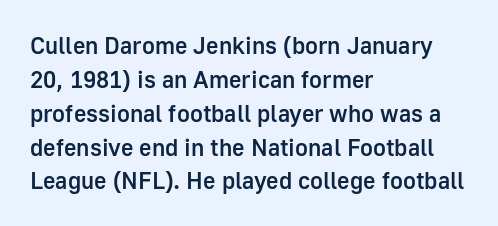
The image shows 24 px text type, upright; set left-aligned, normal line spacing (1.41x), normal letter spacing, not underlined.
